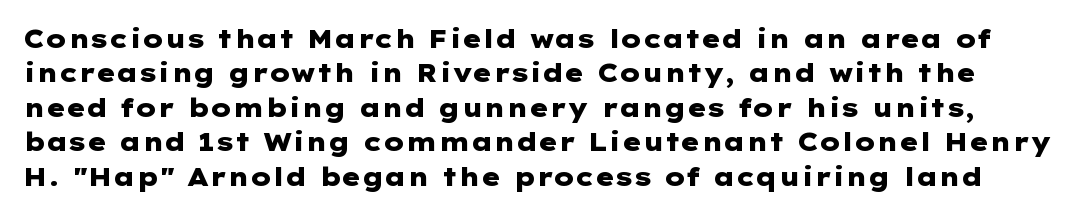
Q: Is the text bold? A: Yes.
Q: Is the text italic (slanted)? A: No, it is upright.
Q: Is the text underlined? A: No.
Q: Is the spacing between letters normal or unusually wide? A: Normal.
Q: Is the spacing between lines tight, normal or loose? A: Normal.
